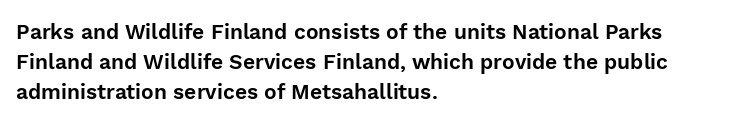
The gaps between neighbouring characters are ordinary and unremarkable. This rendering uses left alignment, leaving the right contour irregular. Horizontal bands of white between lines are of average thickness. The strip under each line holds only bare page. It's the straight-up-and-down kind of type.
